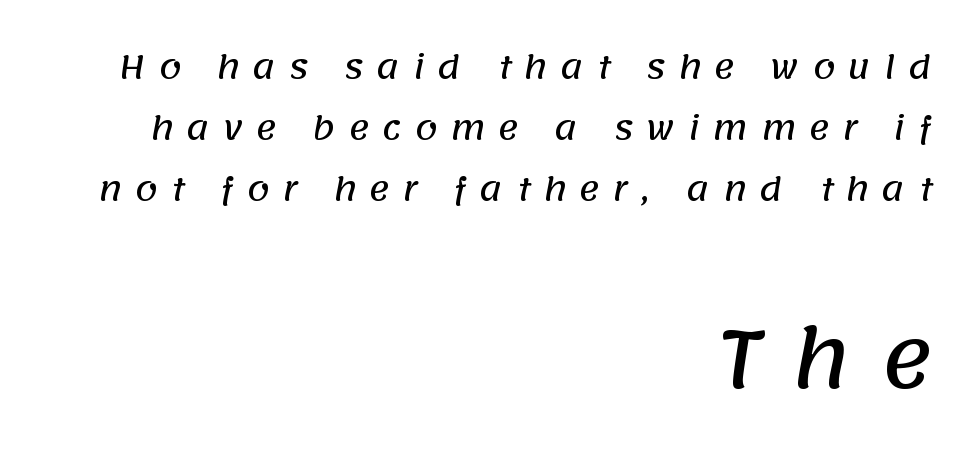
The image shows 79 px sans-serif type; set right-aligned, loose line spacing (1.9x), unusually wide letter spacing (+0.39 em), not underlined; the second (bottom) block is 2.47x larger; low stroke contrast and a large x-height.
